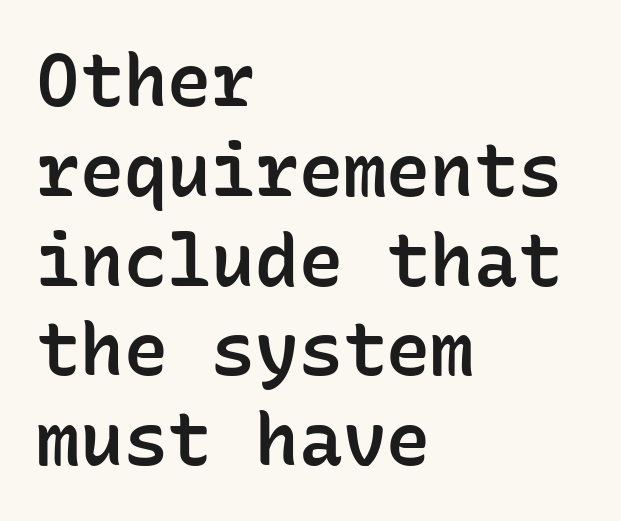
Q: Is the text bold? A: Semi-bold.
Q: Is the text italic (slanted)? A: No, it is upright.
Q: Is the typeface a serif or a sans-serif typeface? A: Sans-serif.
Q: Is the text underlined? A: No.
Q: How is the paragraph aligned? A: Left-aligned.
Q: Is the spacing between letters normal or unusually wide? A: Normal.
Q: Width (condensed, normal, or wide)? A: Normal.
Q: Stroke contrast? A: Low.
Q: x-height? A: Medium.
Q: Monospaced? A: Yes.
